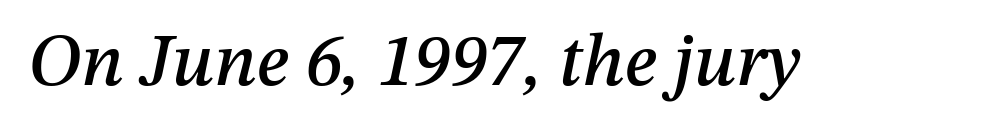
{"italic": "yes", "lean": "right", "slant_degrees": 12, "width": "normal", "stroke_contrast": "medium", "x_height": "medium", "monospaced": "no", "underline": "no", "letter_spacing": "normal", "letter_spacing_em": 0.0, "glyph_px": 74}
